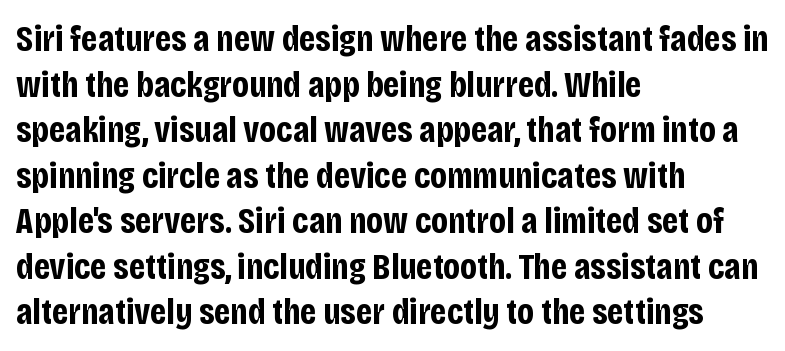
The image shows 37 px bold, condensed sans-serif type, upright; set left-aligned, line spacing 1.23x, normal letter spacing, not underlined; low stroke contrast and a large x-height.
